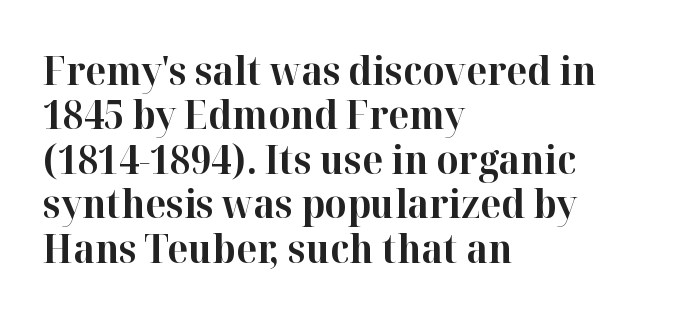
This sample trades vertical openness for compactness between lines. No word sits above an underline. Note the varied advance widths — an 'i' is clearly narrower than an 'm'. Set as a true bold cut, around the 700 mark. The font's upright variant was chosen for this text. The typesetter chose a ragged-right arrangement here.
